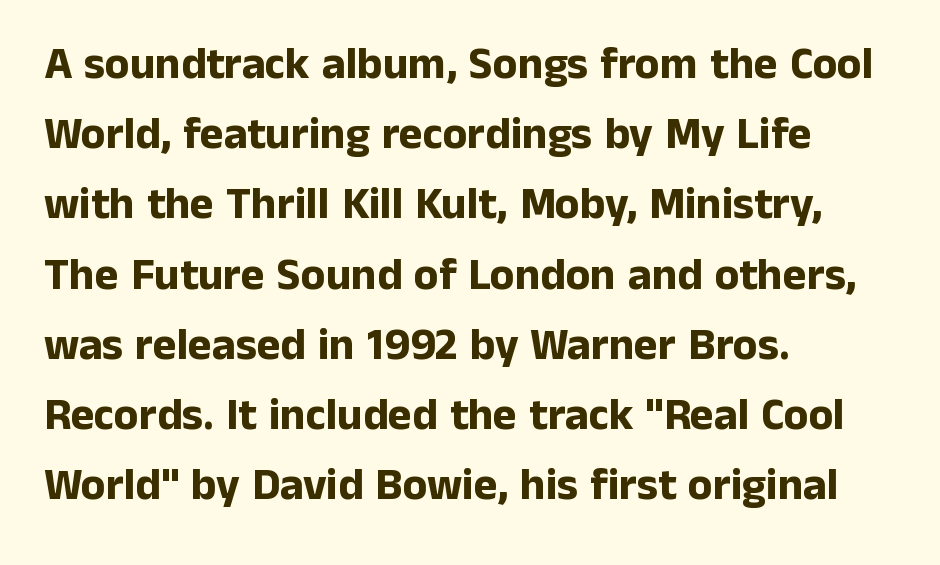
Q: Is the text bold? A: Yes.
Q: Is the text italic (slanted)? A: No, it is upright.
Q: Is the typeface a serif or a sans-serif typeface? A: Sans-serif.
Q: Is the text underlined? A: No.
Q: How is the paragraph aligned? A: Left-aligned.
Q: Is the spacing between letters normal or unusually wide? A: Normal.
Q: Is the spacing between lines tight, normal or loose? A: Normal.
Q: Width (condensed, normal, or wide)? A: Normal.
Q: Stroke contrast? A: Low.
Q: x-height? A: Medium.
Q: Monospaced? A: No.
